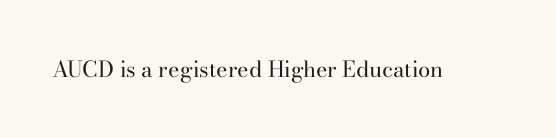
The space directly below the letters is spotless. Quick note: not italic, upright. The line texture is even and compact thanks to regular tracking. These glyphs show unthickened strokes, regular width or finer.
